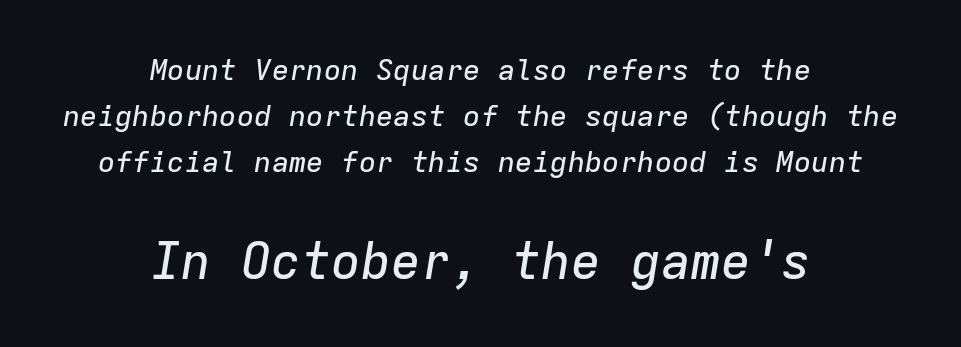
The passage shown is typed in a monospace face where columns stay perfectly aligned. The designer gave the closing block more size than the opening block. There's an unmistakable incline to the writing here. Horizontal alignment here is central, giving a formal, balanced look. Each row of text sits above clean, open space. You could call the tracking neutral — neither tight nor loose.
